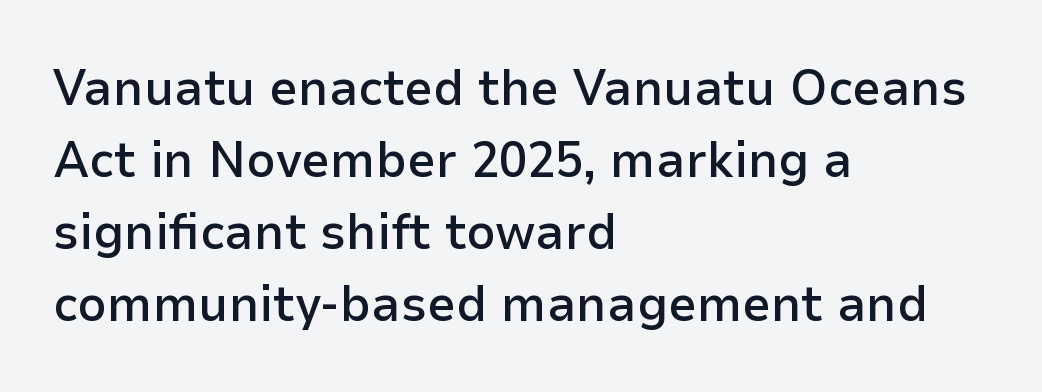
Q: Is the text bold? A: Semi-bold.
Q: Is the text italic (slanted)? A: No, it is upright.
Q: Is the typeface a serif or a sans-serif typeface? A: Sans-serif.
Q: Is the text underlined? A: No.
Q: How is the paragraph aligned? A: Left-aligned.
Q: Is the spacing between letters normal or unusually wide? A: Normal.
Q: Is the spacing between lines tight, normal or loose? A: Normal.
Q: Width (condensed, normal, or wide)? A: Normal.
Q: Stroke contrast? A: Low.
Q: x-height? A: Medium.
Q: Monospaced? A: No.
